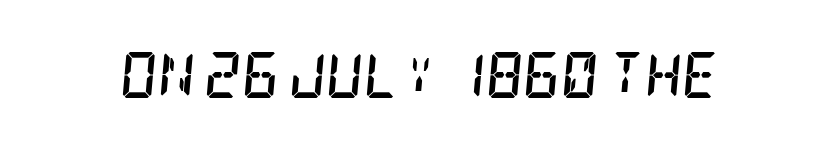
{"serif": "yes", "italic": "yes", "lean": "right", "slant_degrees": 5, "bold": "yes", "weight": "semibold", "width": "condensed", "stroke_contrast": "low", "x_height": "large", "underline": "no", "letter_spacing": "normal", "letter_spacing_em": 0.0, "glyph_px": 46}
